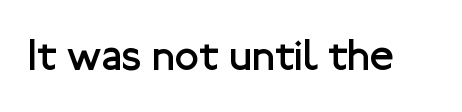
{"serif": "no", "italic": "no", "bold": "no", "weight": "regular", "width": "normal", "stroke_contrast": "low", "x_height": "medium", "monospaced": "no", "underline": "no", "letter_spacing": "normal", "letter_spacing_em": 0.0, "glyph_px": 44}
